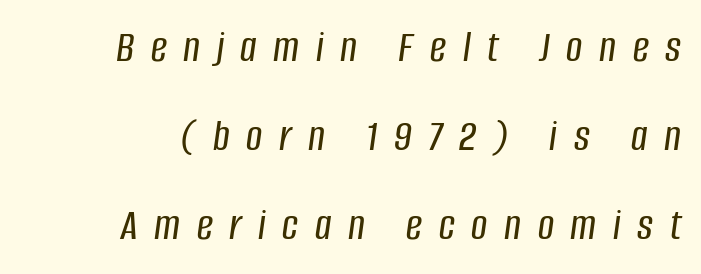
Underline: absent. Regarding leading, the lines here are spaced well apart. Line endings align vertically; line beginnings do not. Spacing between characters has been opened up far beyond the box default.
